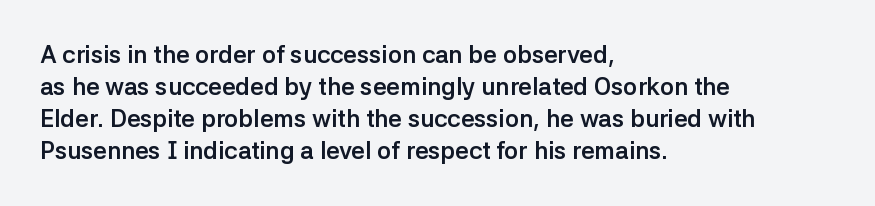
Heavy-handed strokes throughout: this text is bold. Ordinary non-slanted type is in use. The text block is weighted toward the left margin, trailing off unevenly rightward. Students, observe: this is what conventionally led text looks like. Students, note that the glyphs here touch the page at normal intervals. The words here are not underlined.
